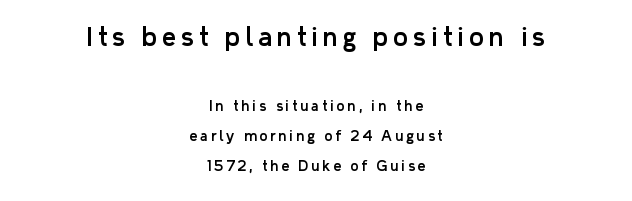
The image shows 25 px text type, upright; set centered, loose line spacing (2.16x), unusually wide letter spacing (+0.2 em), not underlined; the first (top) block is 1.79x larger.
